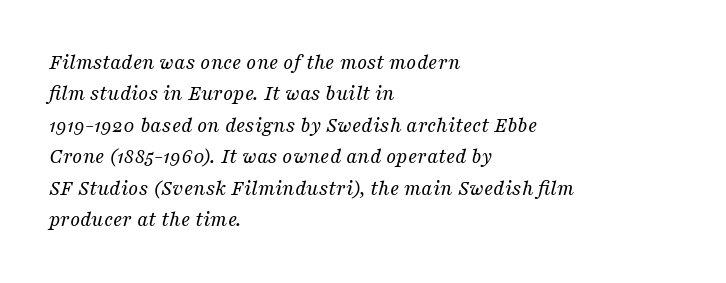
Stroke thickness stays within the range of a standard reading face or lighter. Slanted lettering throughout. The specimen omits any rule beneath the text block's lines. Line beginnings align vertically; line endings do not. The space between consecutive lines is moderate. The gaps between neighbouring characters are ordinary and unremarkable.
